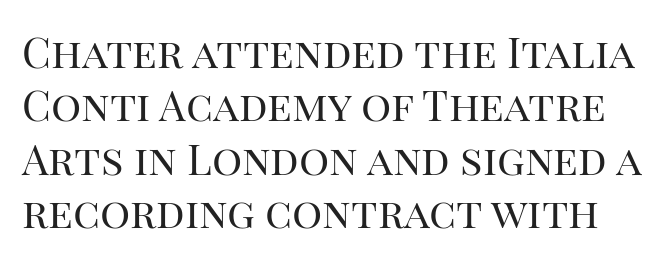
{"serif": "yes", "italic": "no", "bold": "no", "weight": "regular", "width": "normal", "stroke_contrast": "high", "x_height": "large", "monospaced": "no", "underline": "no", "line_spacing": "normal", "line_spacing_ratio": 1.27, "letter_spacing": "normal", "letter_spacing_em": 0.0, "glyph_px": 42}
